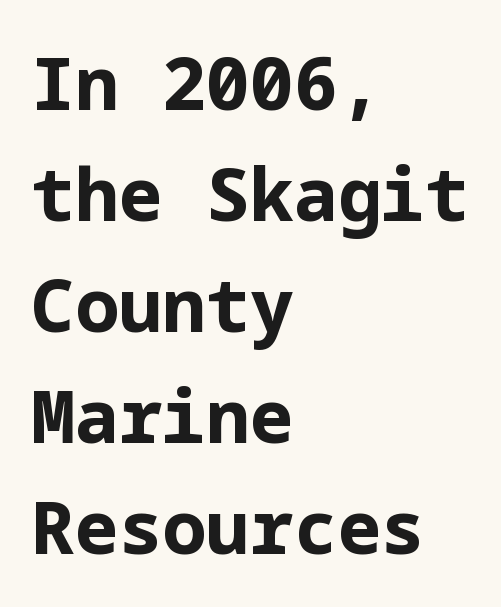
{"serif": "no", "italic": "no", "bold": "yes", "weight": "bold", "width": "normal", "stroke_contrast": "low", "x_height": "medium", "underline": "no", "align": "left", "line_spacing": "normal", "line_spacing_ratio": 1.52, "letter_spacing": "normal", "letter_spacing_em": 0.0, "glyph_px": 73}
